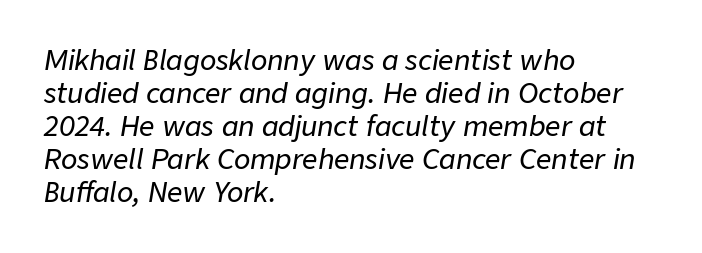
The image shows 27 px text type, italic (leaning right); set left-aligned, line spacing 1.22x, normal letter spacing, not underlined.
